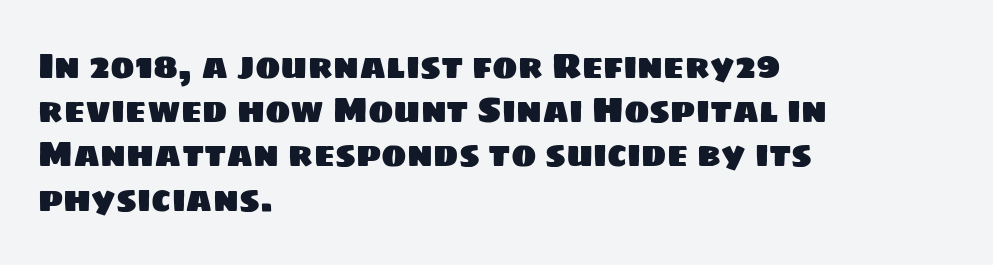
This block has exactly the height ordinary leading produces. Is this a fixed-width face? No — the glyphs have proportional, varying widths. These lines are composed in type without serifs. Honestly, the letter spacing is just normal — you wouldn't notice it. Horizontal alignment here is leftward, the default for most running prose.
